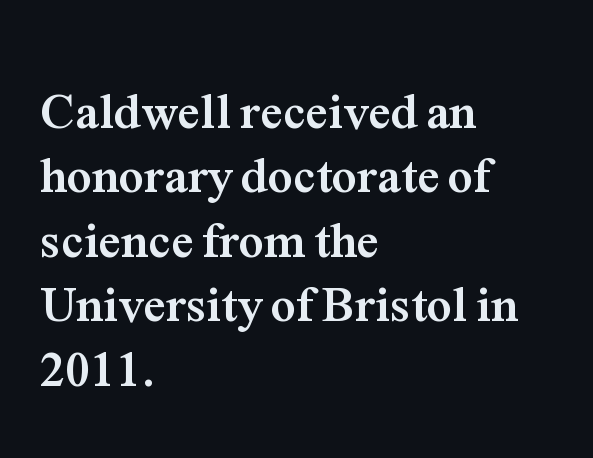
Q: Is the text bold? A: Yes.
Q: Is the text italic (slanted)? A: No, it is upright.
Q: Is the typeface a serif or a sans-serif typeface? A: Serif.
Q: Is the text underlined? A: No.
Q: How is the paragraph aligned? A: Left-aligned.
Q: Is the spacing between letters normal or unusually wide? A: Normal.
Q: Is the spacing between lines tight, normal or loose? A: Normal.
Q: Width (condensed, normal, or wide)? A: Normal.
Q: Stroke contrast? A: Medium.
Q: x-height? A: Medium.
Q: Monospaced? A: No.
